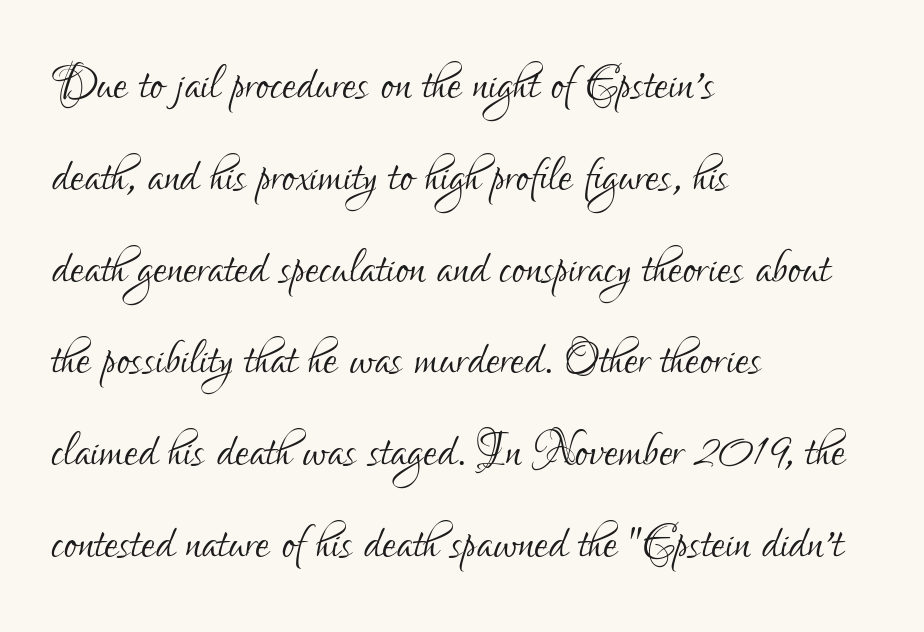
Q: Is the text bold? A: No.
Q: Is the text italic (slanted)? A: Yes.
Q: Is the typeface a serif or a sans-serif typeface? A: Sans-serif.
Q: Is the text underlined? A: No.
Q: How is the paragraph aligned? A: Left-aligned.
Q: Is the spacing between letters normal or unusually wide? A: Normal.
Q: Is the spacing between lines tight, normal or loose? A: Normal.
Q: Width (condensed, normal, or wide)? A: Condensed.
Q: Stroke contrast? A: Low.
Q: x-height? A: Small.
Q: Monospaced? A: No.
